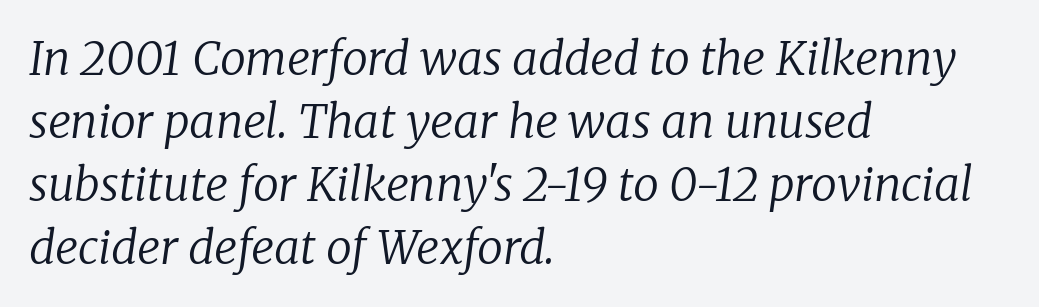
The image shows 46 px regular-weight serif type, italic (leaning right); set left-aligned, normal line spacing (1.37x), normal letter spacing, not underlined; low stroke contrast and a medium x-height.
